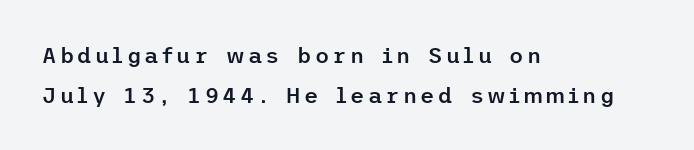
Typographic density is moderately raised because the face is semibold. Upright lettering throughout. Underlining? Definitely not there. The compositor pushed each line to the left boundary.
